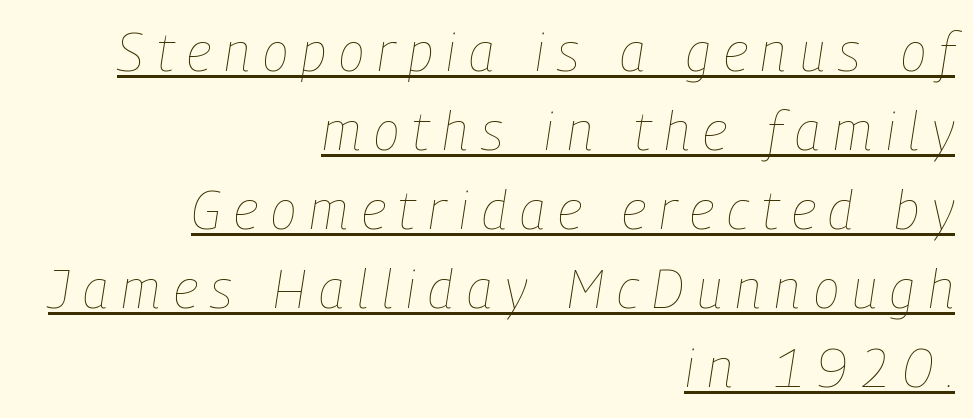
{"italic": "yes", "lean": "right", "slant_degrees": 9, "bold": "no", "weight": "thin", "width": "condensed", "stroke_contrast": "low", "x_height": "medium", "monospaced": "no", "underline": "yes", "align": "right", "line_spacing": "normal", "line_spacing_ratio": 1.49, "letter_spacing": "wide", "letter_spacing_em": 0.25, "glyph_px": 53}
